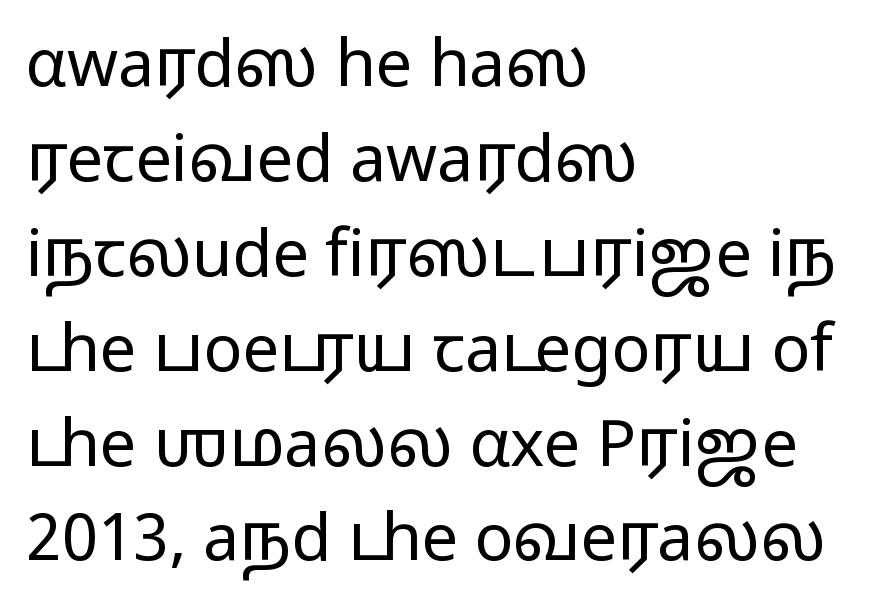
{"serif": "no", "italic": "no", "bold": "no", "weight": "light", "width": "wide", "stroke_contrast": "low", "x_height": "medium", "monospaced": "no", "underline": "no", "align": "left", "line_spacing": "normal", "line_spacing_ratio": 1.46, "letter_spacing": "normal", "letter_spacing_em": 0.0, "glyph_px": 65}
